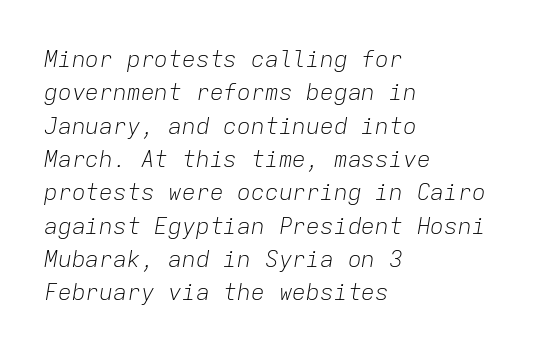
{"italic": "yes", "lean": "right", "slant_degrees": 9, "bold": "no", "underline": "no", "align": "left", "line_spacing": "normal", "line_spacing_ratio": 1.45, "letter_spacing": "normal", "letter_spacing_em": 0.0, "glyph_px": 23}
